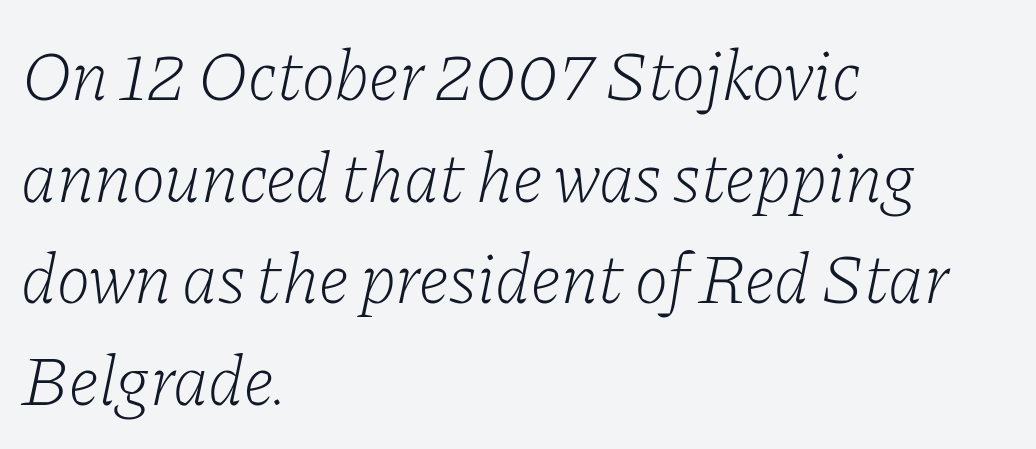
Q: Is the text bold? A: No.
Q: Is the text italic (slanted)? A: Yes, it leans right by about 11 degrees.
Q: Is the typeface a serif or a sans-serif typeface? A: Serif.
Q: Is the text underlined? A: No.
Q: How is the paragraph aligned? A: Left-aligned.
Q: Is the spacing between letters normal or unusually wide? A: Normal.
Q: Is the spacing between lines tight, normal or loose? A: Normal.
Q: Width (condensed, normal, or wide)? A: Normal.
Q: Stroke contrast? A: Low.
Q: x-height? A: Medium.
Q: Monospaced? A: No.
